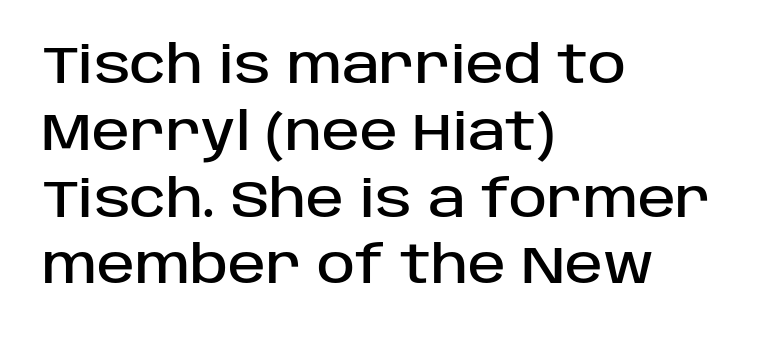
{"serif": "no", "italic": "no", "width": "normal", "stroke_contrast": "low", "x_height": "large", "monospaced": "no", "underline": "no", "align": "left", "line_spacing": "normal", "line_spacing_ratio": 1.31, "letter_spacing": "normal", "letter_spacing_em": 0.0, "glyph_px": 51}
